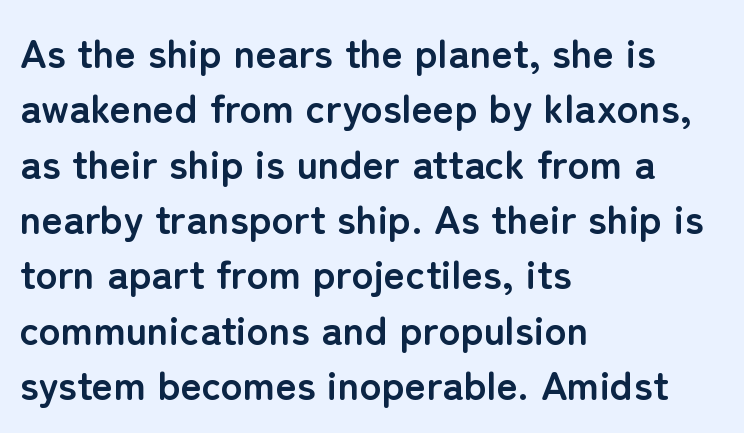
The image shows 41 px semibold sans-serif type, upright; set left-aligned, normal line spacing (1.35x), normal letter spacing, not underlined; low stroke contrast and a medium x-height.
